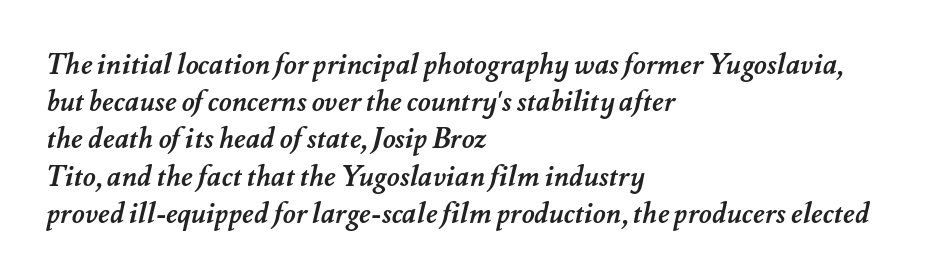
{"bold": "yes", "weight": "semibold", "width": "normal", "stroke_contrast": "medium", "x_height": "small", "monospaced": "no", "underline": "no", "align": "left", "line_spacing": "normal", "line_spacing_ratio": 1.33, "letter_spacing": "normal", "letter_spacing_em": 0.0, "glyph_px": 28}
